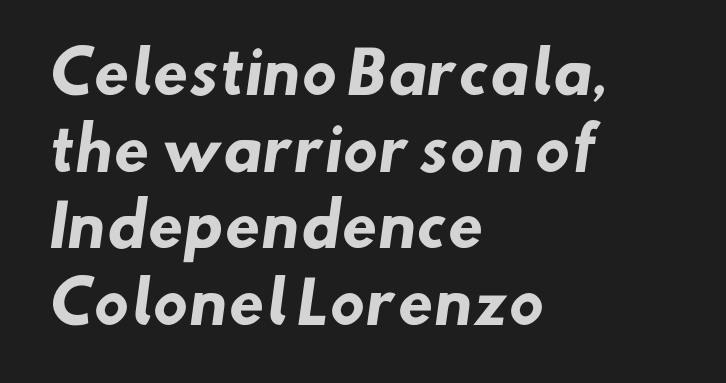
Q: Is the text bold? A: Yes.
Q: Is the typeface a serif or a sans-serif typeface? A: Sans-serif.
Q: Is the text underlined? A: No.
Q: How is the paragraph aligned? A: Left-aligned.
Q: Is the spacing between letters normal or unusually wide? A: Normal.
Q: Is the spacing between lines tight, normal or loose? A: Normal.
Q: Width (condensed, normal, or wide)? A: Normal.
Q: Stroke contrast? A: Low.
Q: x-height? A: Small.
Q: Monospaced? A: No.
